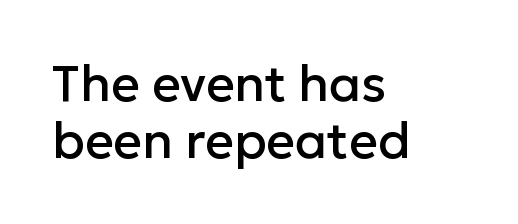
The image shows 50 px sans-serif type, upright; set left-aligned, tight line spacing (1.14x), normal letter spacing, not underlined; low stroke contrast and a medium x-height.
